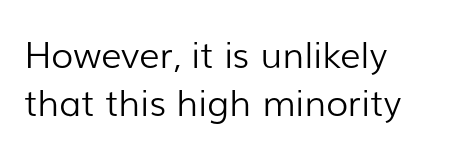
This is not heavy type; no bold has been used. No extra tracking has been applied to these lines. If you measured baseline to baseline, you'd find a middling distance. Does the lettering tilt? It doesn't — this is upright.
